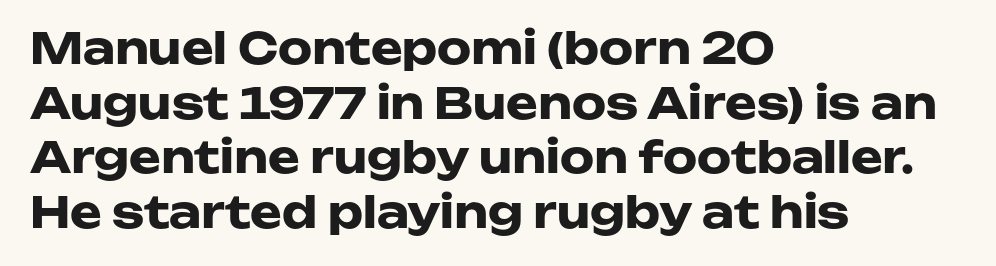
Honestly, there is no underline to notice here at all. The rendering keeps characters at their native spacing. The lettering stays uniformly vertical, giving the passage a roman look. Weight: bold. The ragged edge is on the right, which tells us the setting is flush left.
